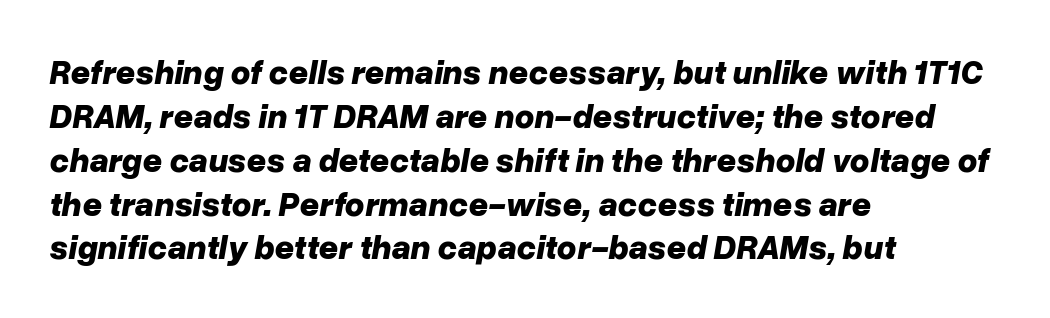
The image shows 34 px bold type, italic (leaning right); set left-aligned, normal line spacing (1.29x), normal letter spacing, not underlined; low stroke contrast and a medium x-height.
